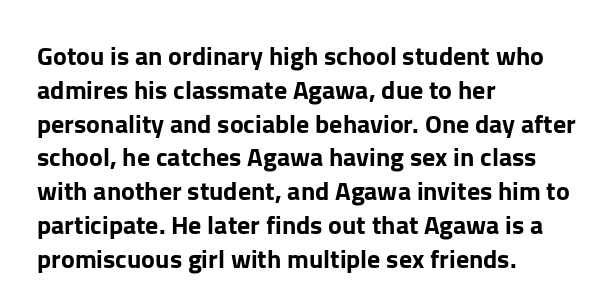
The image shows 26 px text type, upright; set left-aligned, normal line spacing (1.3x), normal letter spacing, not underlined.
